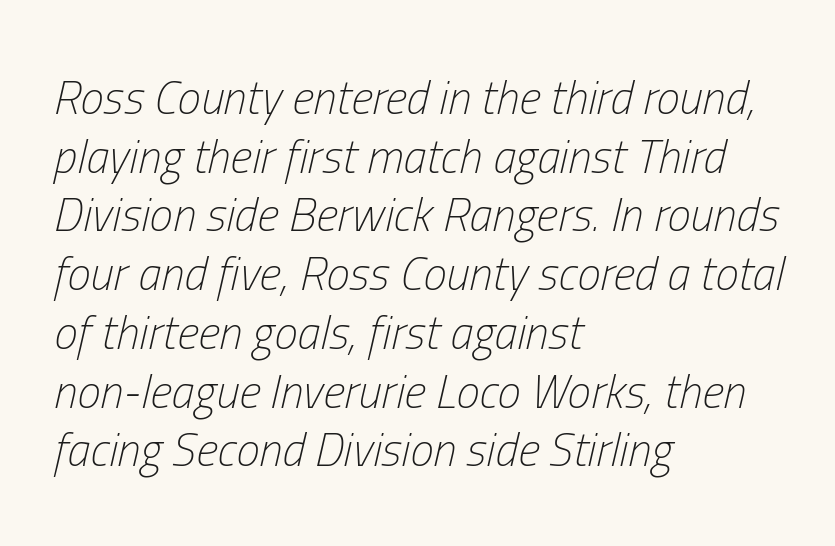
The image shows 47 px light, condensed type, italic (leaning right); set left-aligned, normal line spacing (1.25x), normal letter spacing, not underlined; low stroke contrast and a medium x-height.
